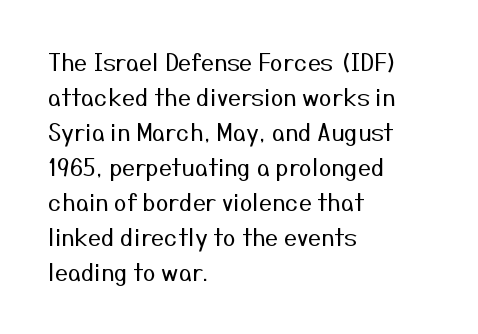
Q: Is the text bold? A: No.
Q: Is the text italic (slanted)? A: No, it is upright.
Q: Is the text underlined? A: No.
Q: How is the paragraph aligned? A: Left-aligned.
Q: Is the spacing between letters normal or unusually wide? A: Normal.
Q: Is the spacing between lines tight, normal or loose? A: Normal.
